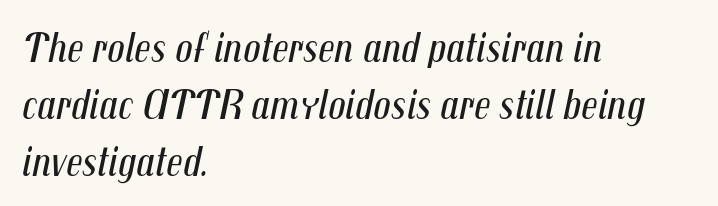
Q: Is the text bold? A: No.
Q: Is the text italic (slanted)? A: Yes, it leans right by about 12 degrees.
Q: Is the text underlined? A: No.
Q: How is the paragraph aligned? A: Left-aligned.
Q: Is the spacing between letters normal or unusually wide? A: Normal.
Q: Is the spacing between lines tight, normal or loose? A: Normal.
Q: Width (condensed, normal, or wide)? A: Condensed.
Q: Stroke contrast? A: Medium.
Q: x-height? A: Medium.
Q: Monospaced? A: No.
